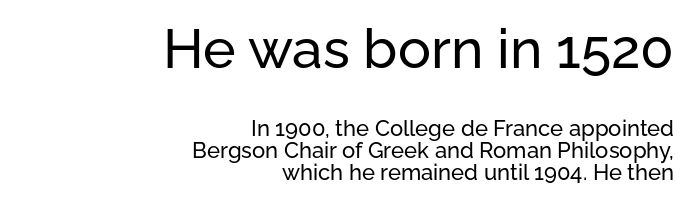
The image shows 55 px sans-serif type, upright; set right-aligned, tight line spacing (1.0x), normal letter spacing, not underlined; the first (top) block is 2.5x larger; low stroke contrast and a medium x-height.
